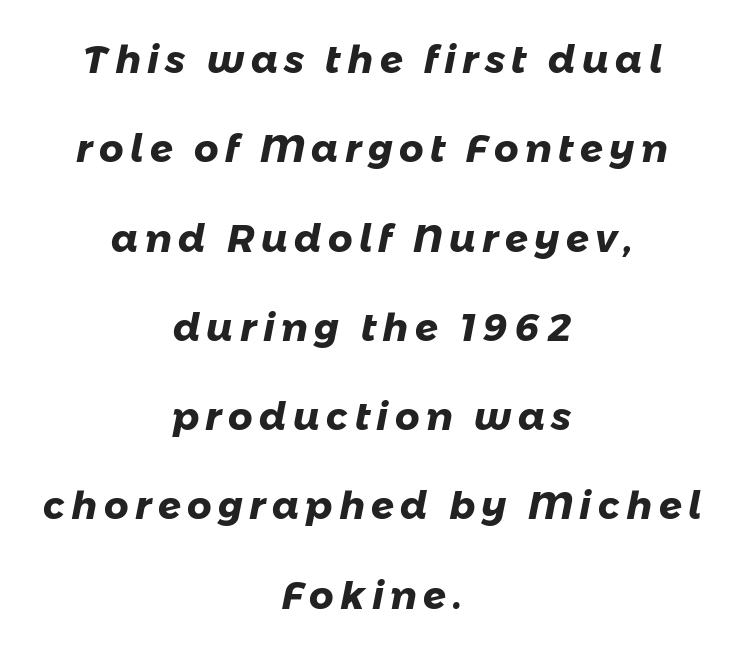
Q: Is the text bold? A: Yes.
Q: Is the typeface a serif or a sans-serif typeface? A: Sans-serif.
Q: Is the text underlined? A: No.
Q: How is the paragraph aligned? A: Centered.
Q: Is the spacing between lines tight, normal or loose? A: Loose.
Q: Width (condensed, normal, or wide)? A: Normal.
Q: Stroke contrast? A: Low.
Q: x-height? A: Medium.
Q: Monospaced? A: No.
